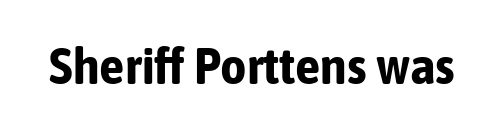
The image shows 51 px bold, condensed sans-serif type, upright; set normal letter spacing, not underlined; low stroke contrast and a medium x-height.
